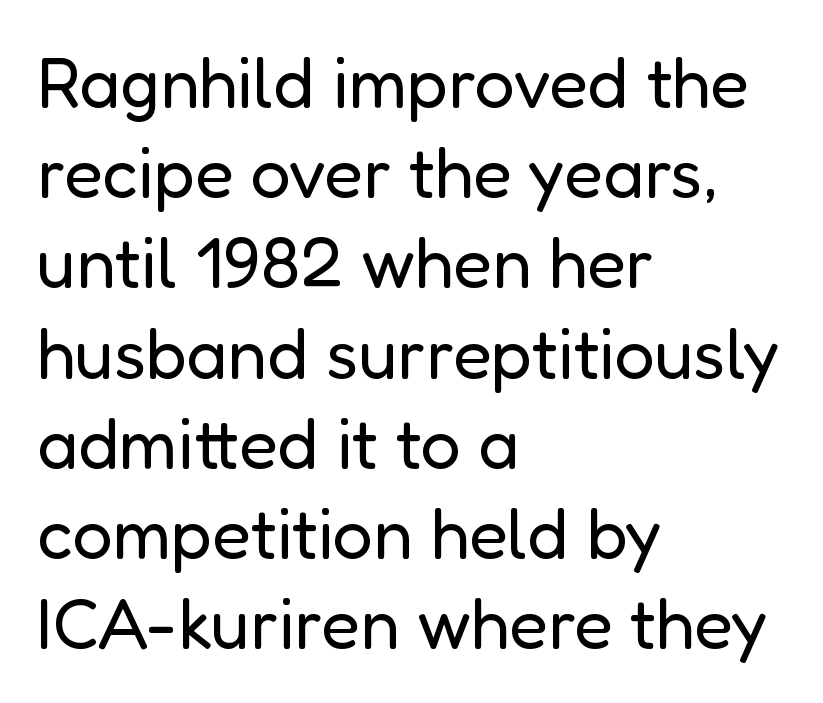
You could not count columns in this text — the font is proportionally spaced. Nothing sits at the stroke ends, so this counts as sans-serif. The designer left line spacing at the default. A light-to-regular cut is what we see here. Ordinary non-slanted type is in use. Check the space under the baseline: it is left empty.
